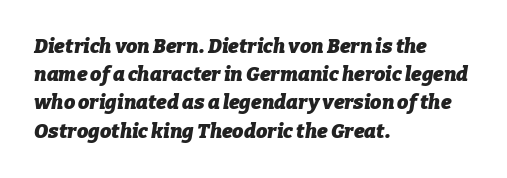
The image shows 20 px bold type, italic (leaning right); set left-aligned, normal line spacing (1.41x), normal letter spacing, not underlined.
